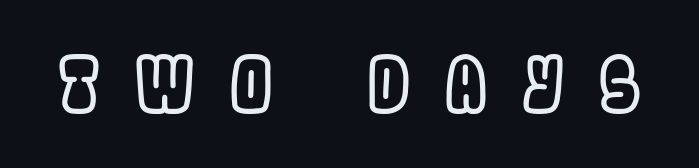
Q: Is the text italic (slanted)? A: No, it is upright.
Q: Is the text underlined? A: No.
Q: Is the spacing between letters normal or unusually wide? A: Unusually wide.
Q: Width (condensed, normal, or wide)? A: Condensed.
Q: x-height? A: Large.
Q: Monospaced? A: No.
